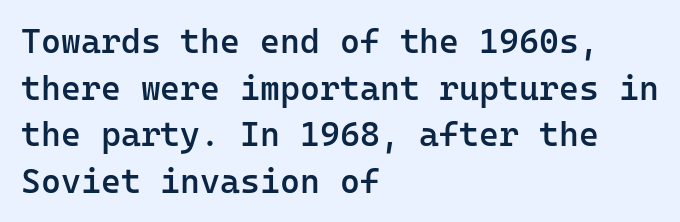
{"serif": "no", "italic": "no", "bold": "semi", "weight": "semibold", "width": "normal", "stroke_contrast": "low", "x_height": "medium", "monospaced": "yes", "underline": "no", "align": "left", "line_spacing": "normal", "line_spacing_ratio": 1.37, "letter_spacing": "normal", "letter_spacing_em": 0.0, "glyph_px": 34}
